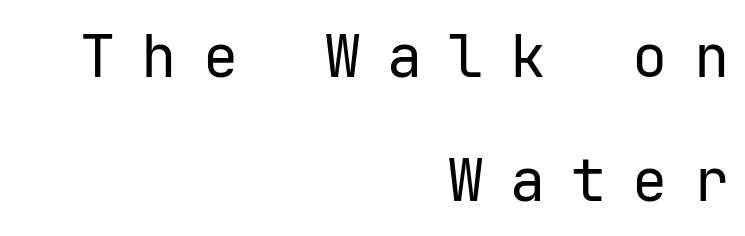
Q: Is the text bold? A: No.
Q: Is the text italic (slanted)? A: No, it is upright.
Q: Is the typeface a serif or a sans-serif typeface? A: Sans-serif.
Q: Is the text underlined? A: No.
Q: How is the paragraph aligned? A: Right-aligned.
Q: Is the spacing between letters normal or unusually wide? A: Unusually wide.
Q: Is the spacing between lines tight, normal or loose? A: Loose.
Q: Width (condensed, normal, or wide)? A: Normal.
Q: Stroke contrast? A: Low.
Q: x-height? A: Medium.
